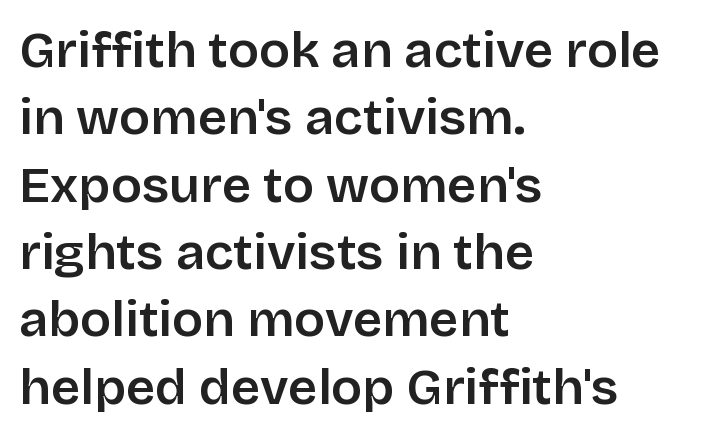
The image shows 51 px semibold sans-serif type, upright; set left-aligned, normal line spacing (1.32x), normal letter spacing, not underlined; low stroke contrast and a large x-height.
